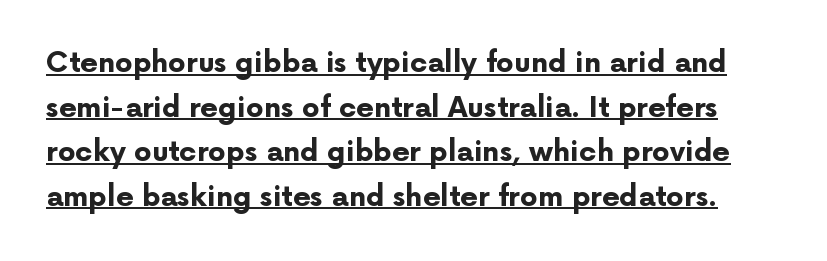
Tracking value appears to be zero — textbook default spacing. These lines are composed in type without serifs. In terms of posture, this sample is upright. You could not count columns in this text — the font is proportionally spaced.
